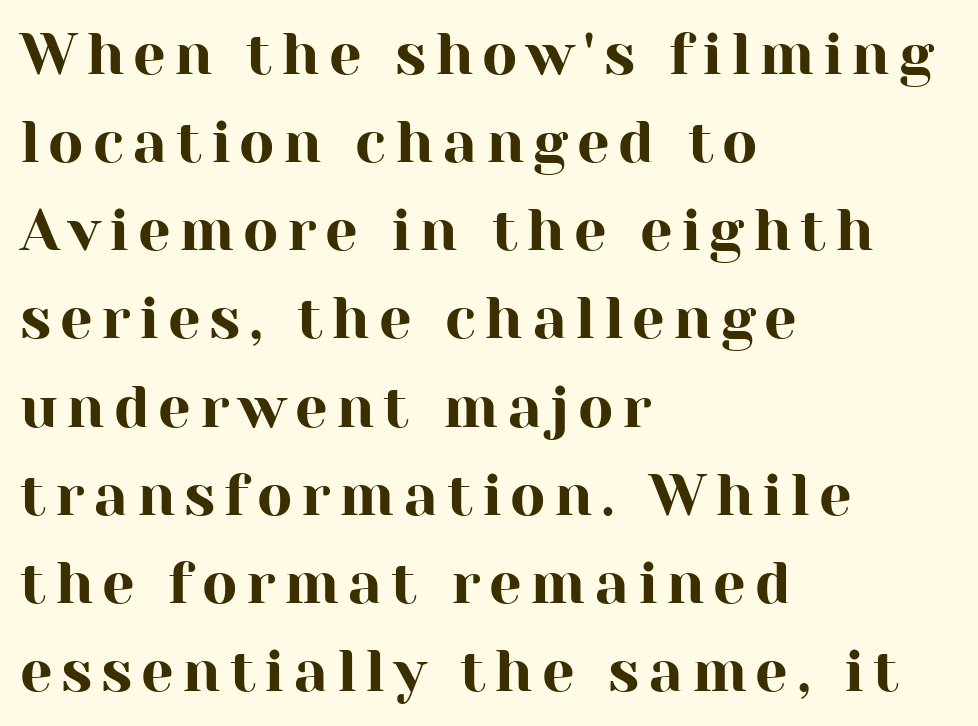
Q: Is the text italic (slanted)? A: No, it is upright.
Q: Is the typeface a serif or a sans-serif typeface? A: Serif.
Q: Is the text underlined? A: No.
Q: How is the paragraph aligned? A: Left-aligned.
Q: Is the spacing between lines tight, normal or loose? A: Normal.
Q: Width (condensed, normal, or wide)? A: Normal.
Q: Stroke contrast? A: High.
Q: x-height? A: Medium.
Q: Monospaced? A: No.
